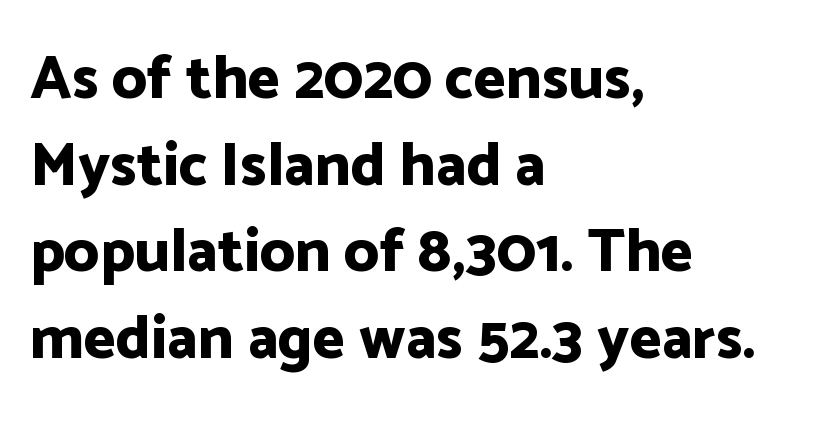
Leftover space on each line is placed entirely after the last word. I'd call this a sans setting — the letters go barefoot. The lines sit at an ordinary, default distance from one another. Italic? Not at all — the glyphs are vertical. The rendering uses natural spacing where letterforms have individual widths. The characters look thick and weighty, a clear bold.
